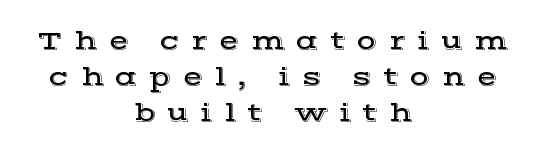
The image shows 26 px text type, upright; set centered, normal line spacing (1.38x), unusually wide letter spacing (+0.44 em), not underlined.
